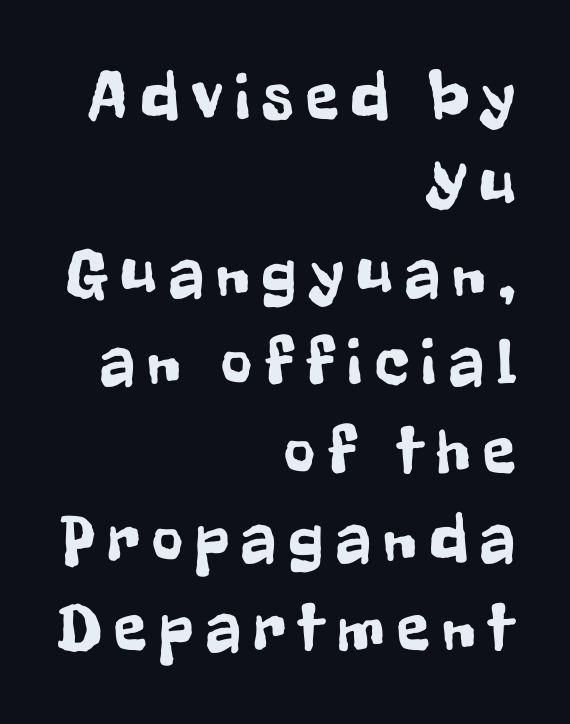
The paragraph shown leans on its right margin. Nobody drew a line under any word here. The rendering uses natural spacing where letterforms have individual widths. This sample uses a sans-serif face. The block of text has a typical density, with ordinary space between rows.
